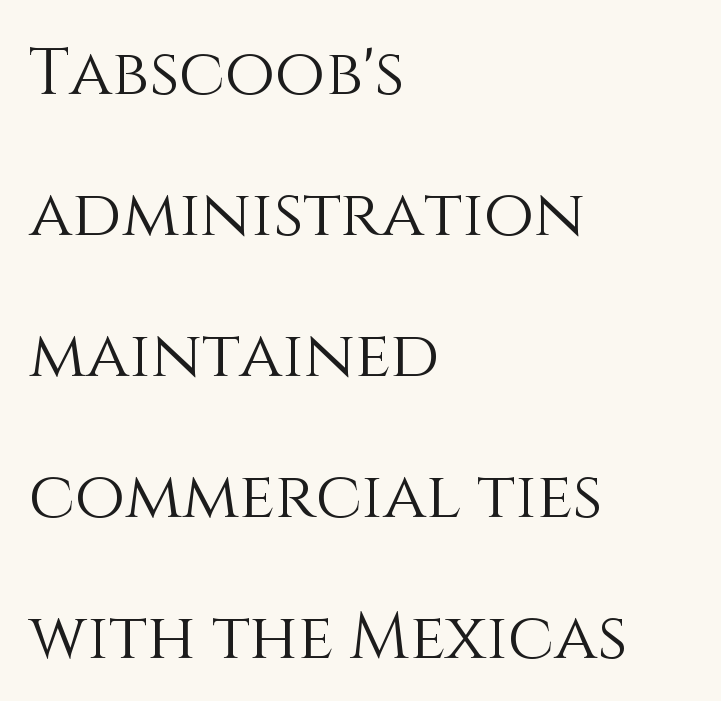
The letters stand upright; this is a roman face. Varying glyph widths throughout — classic text-font behaviour. The tracking reads as untouched default to a designer's eye. Each row of text sits above clean, open space. Does the copy run flush right? No — it runs flush left. Weight: regular or lighter.
